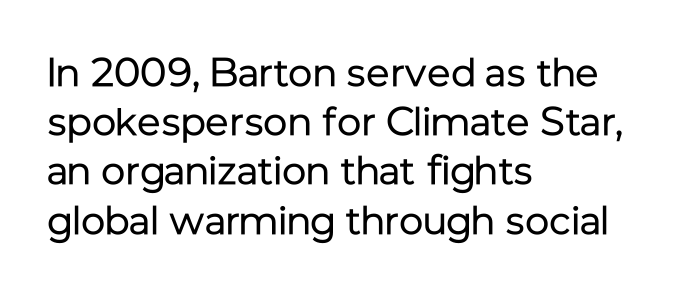
Character widths vary here, with narrow letters taking less room than wide ones. Typeset ragged right — the left edge is the straight one. Stroke mass is kept to a normal reading level or below. Anything drawn beneath the words? Only blank space. This is the regular roman posture of the typeface. Check where the strokes stop: nothing finishes them off — pure sans.
